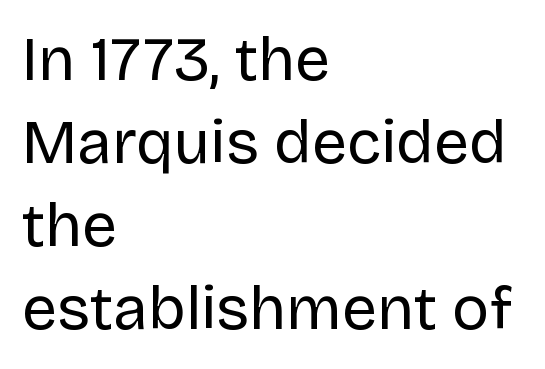
The lettering stays uniformly vertical, giving the passage a roman look. A typesetter would call this leading conventional body-copy spacing. Any mark beneath the type? The region is blank. Is this a heavy cut? Hardly; it is regular or lighter. Looks like regular typesetting: each glyph gets only the width it needs. Line beginnings align vertically; line endings do not.
